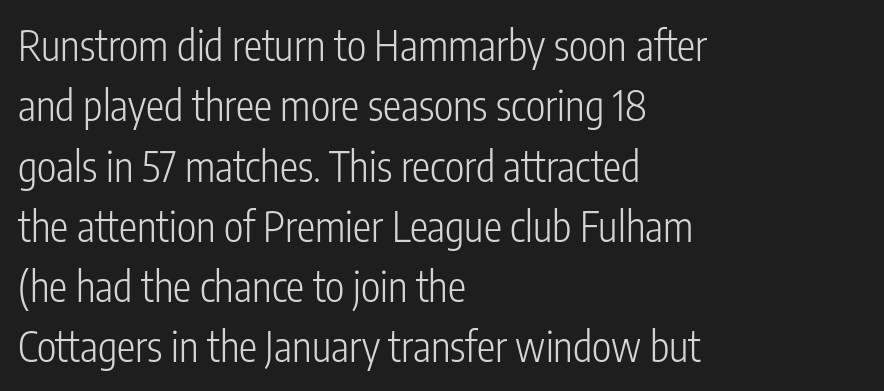
The image shows 41 px light, condensed sans-serif type, upright; set left-aligned, normal line spacing (1.47x), normal letter spacing, not underlined; low stroke contrast and a medium x-height.
